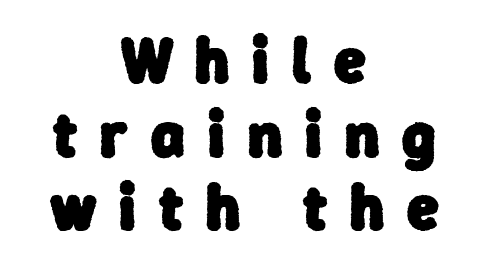
{"serif": "no", "bold": "yes", "weight": "heavy", "width": "normal", "stroke_contrast": "low", "x_height": "medium", "monospaced": "no", "underline": "no", "align": "center", "line_spacing": "tight", "line_spacing_ratio": 1.15, "letter_spacing": "wide", "letter_spacing_em": 0.36, "glyph_px": 64}
